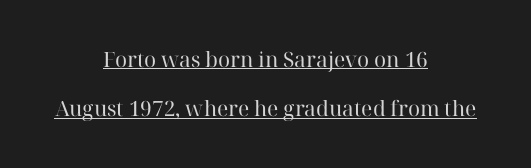
The image shows 21 px text type, upright; set centered, loose line spacing (2.35x), normal letter spacing, underlined.
